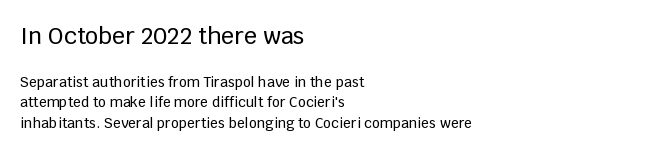
The image shows 23 px text type, upright; set left-aligned, normal line spacing (1.46x), normal letter spacing, not underlined; the first (top) block is 1.64x larger.
